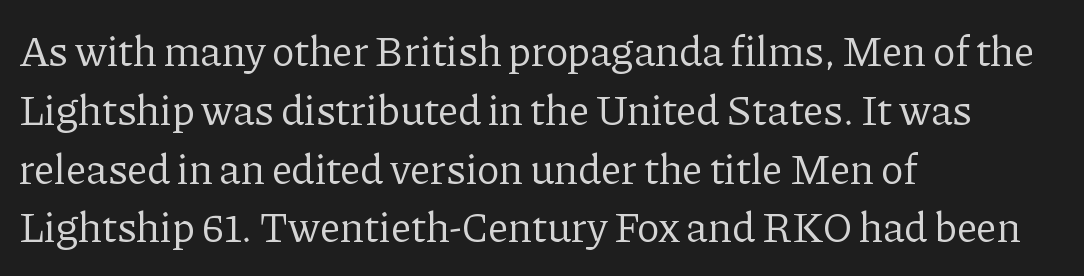
This rendering employs a face with finishing strokes, i.e., a serif. Bold? No — there's no thickening of the strokes. The gap between lines stays unmarked. Think of a printed novel: that variable character pitch is what you see here. Posture: upright roman.
